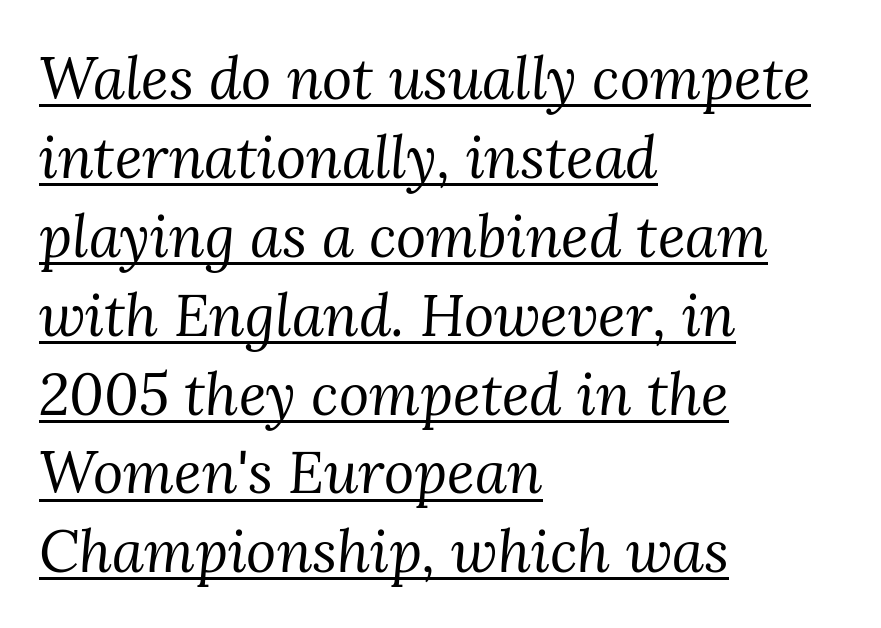
{"serif": "yes", "italic": "yes", "lean": "right", "slant_degrees": 3, "bold": "no", "weight": "regular", "width": "normal", "stroke_contrast": "medium", "x_height": "medium", "monospaced": "no", "underline": "yes", "align": "left", "line_spacing": "normal", "line_spacing_ratio": 1.36, "letter_spacing": "normal", "letter_spacing_em": 0.0, "glyph_px": 58}
